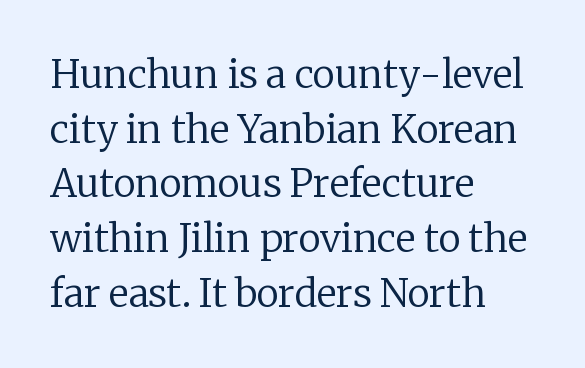
A roman cut, with each character standing at attention. Plain, unruled lines of type. Between one letter and the next there's only the usual sliver of space. Spacing verdict: proportional, widths tailored to each character. Heaviness? Minimal to ordinary, like unemphasized prose.
